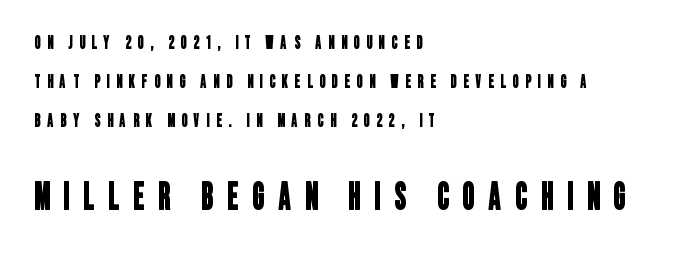
{"serif": "no", "width": "condensed", "stroke_contrast": "low", "x_height": "large", "monospaced": "no", "underline": "no", "align": "left", "line_spacing": "loose", "line_spacing_ratio": 2.16, "letter_spacing": "wide", "letter_spacing_em": 0.38, "larger_block": "second", "size_ratio": 2.06, "glyph_px": 37}
